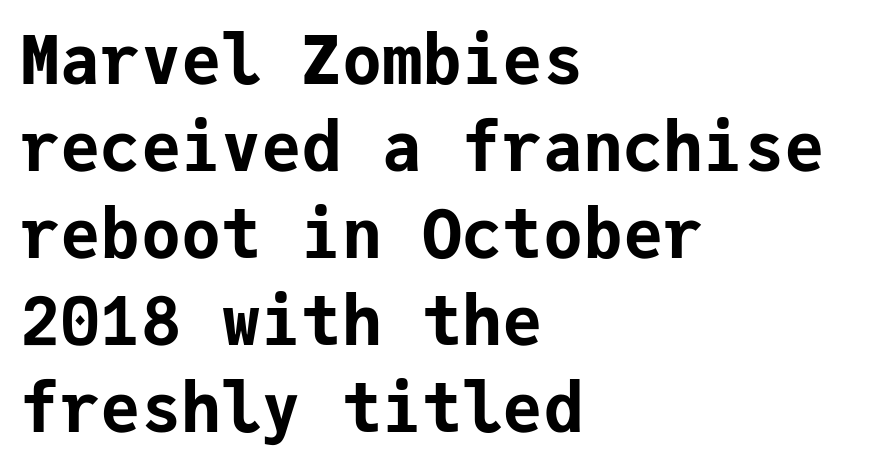
The image shows 67 px bold sans-serif type, upright, monospaced; set left-aligned, normal line spacing (1.3x), normal letter spacing, not underlined; low stroke contrast and a medium x-height.
